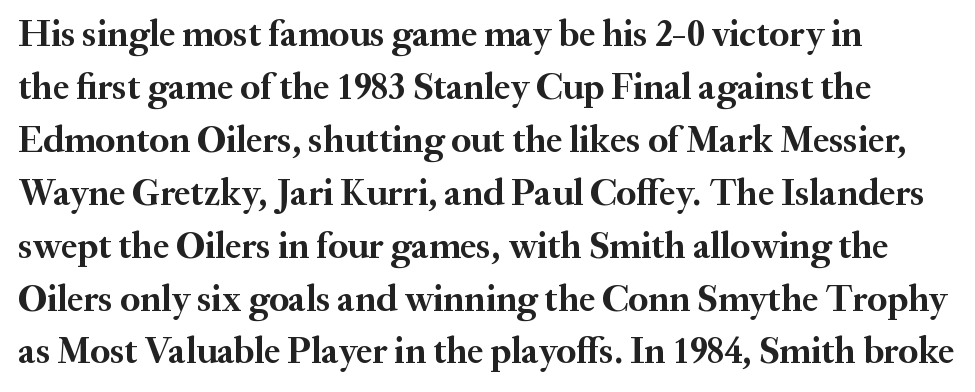
Q: Is the text bold? A: Yes.
Q: Is the text italic (slanted)? A: No, it is upright.
Q: Is the typeface a serif or a sans-serif typeface? A: Serif.
Q: Is the text underlined? A: No.
Q: How is the paragraph aligned? A: Left-aligned.
Q: Is the spacing between letters normal or unusually wide? A: Normal.
Q: Is the spacing between lines tight, normal or loose? A: Normal.
Q: Width (condensed, normal, or wide)? A: Normal.
Q: Stroke contrast? A: Medium.
Q: x-height? A: Small.
Q: Monospaced? A: No.
